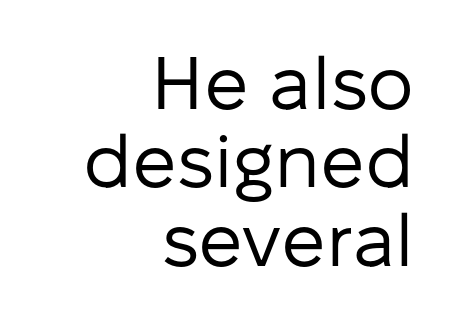
Q: Is the text bold? A: No.
Q: Is the text italic (slanted)? A: No, it is upright.
Q: Is the typeface a serif or a sans-serif typeface? A: Sans-serif.
Q: Is the text underlined? A: No.
Q: How is the paragraph aligned? A: Right-aligned.
Q: Is the spacing between letters normal or unusually wide? A: Normal.
Q: Is the spacing between lines tight, normal or loose? A: Tight.
Q: Width (condensed, normal, or wide)? A: Normal.
Q: Stroke contrast? A: Low.
Q: x-height? A: Medium.
Q: Monospaced? A: No.
